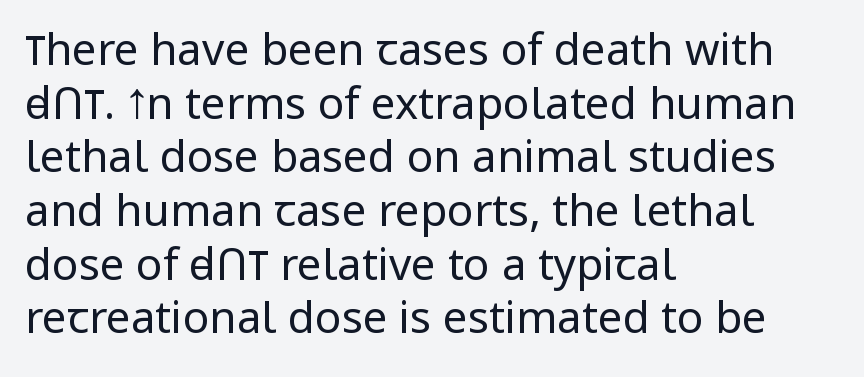
Q: Is the text bold? A: No.
Q: Is the text italic (slanted)? A: No, it is upright.
Q: Is the typeface a serif or a sans-serif typeface? A: Sans-serif.
Q: Is the text underlined? A: No.
Q: How is the paragraph aligned? A: Left-aligned.
Q: Is the spacing between letters normal or unusually wide? A: Normal.
Q: Width (condensed, normal, or wide)? A: Normal.
Q: Stroke contrast? A: Low.
Q: x-height? A: Medium.
Q: Monospaced? A: No.
